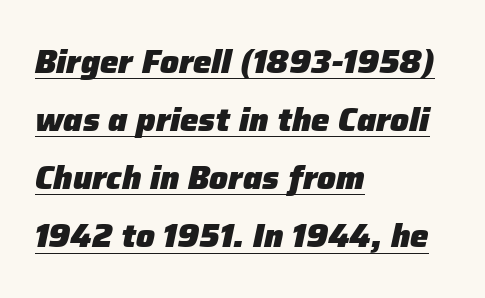
{"italic": "yes", "lean": "right", "slant_degrees": 12, "bold": "yes", "weight": "heavy", "width": "normal", "stroke_contrast": "low", "x_height": "medium", "monospaced": "no", "underline": "yes", "align": "left", "line_spacing_ratio": 1.76, "letter_spacing": "normal", "letter_spacing_em": 0.0, "glyph_px": 33}
